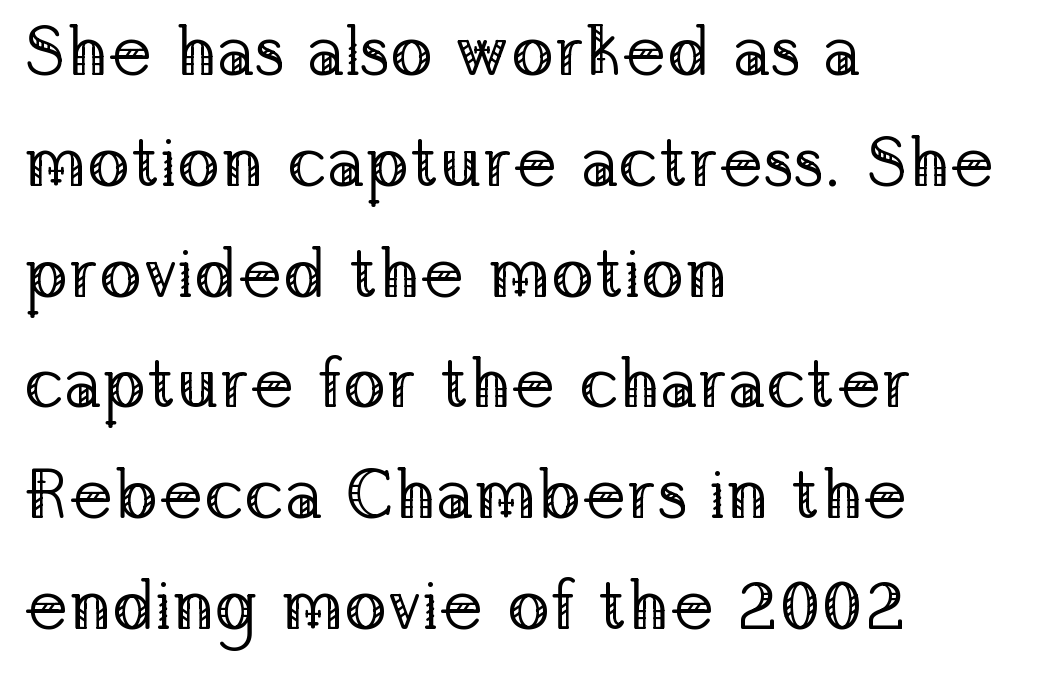
Each word holds together tightly as a unit, with standard inter-letter gaps. Where is the straight margin? On the left. Weight: regular or lighter. Quick note: underline off.
